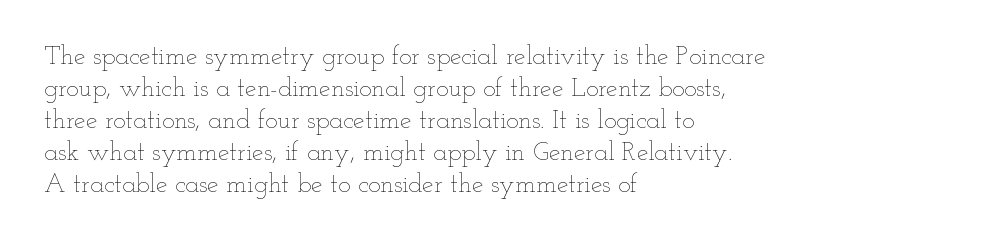
The image shows 26 px text type, upright; set left-aligned, line spacing 1.23x, normal letter spacing, not underlined.
